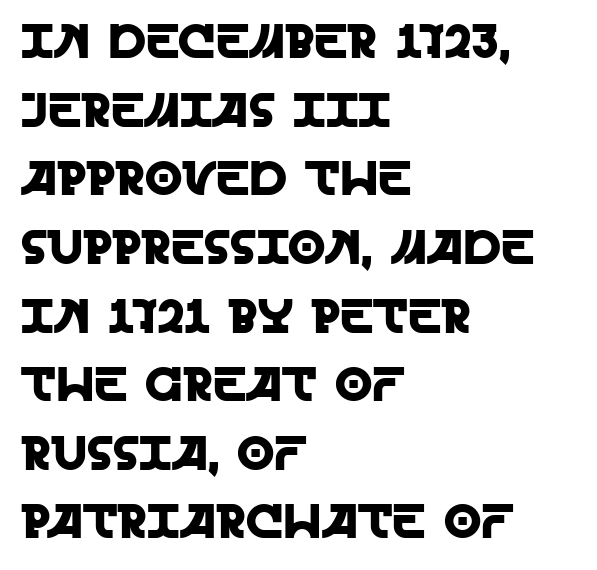
Q: Is the text italic (slanted)? A: No, it is upright.
Q: Is the typeface a serif or a sans-serif typeface? A: Sans-serif.
Q: Is the text underlined? A: No.
Q: How is the paragraph aligned? A: Left-aligned.
Q: Is the spacing between letters normal or unusually wide? A: Normal.
Q: Is the spacing between lines tight, normal or loose? A: Normal.
Q: Width (condensed, normal, or wide)? A: Normal.
Q: x-height? A: Large.
Q: Monospaced? A: No.
